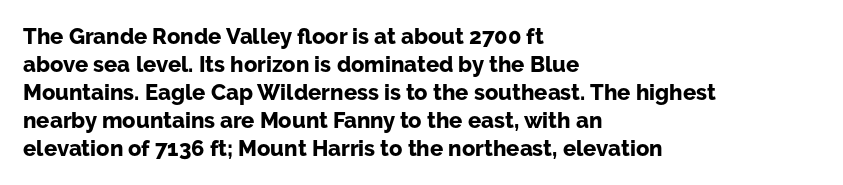
{"italic": "no", "bold": "yes", "underline": "no", "align": "left", "line_spacing": "normal", "line_spacing_ratio": 1.27, "letter_spacing": "normal", "letter_spacing_em": 0.0, "glyph_px": 22}
